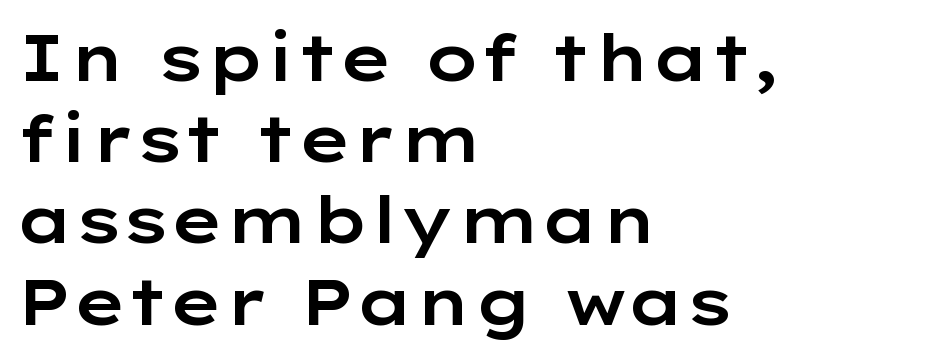
Quick note: not italic, upright. This is sans-serif lettering, the kind often seen on screens and signage. Alignment: flush left. The passage shown has conventional tracking throughout.
